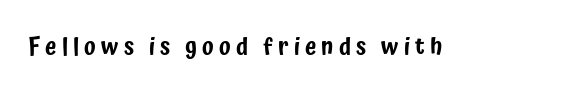
{"italic": "no", "underline": "no", "letter_spacing": "wide", "letter_spacing_em": 0.22, "glyph_px": 23}
